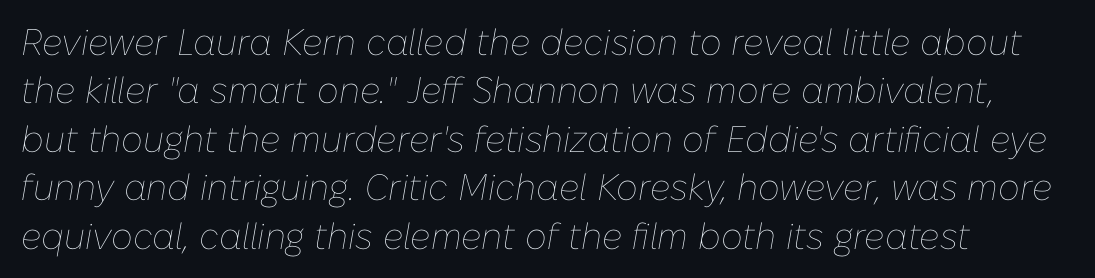
Students, observe: this is what conventionally led text looks like. Is this a fixed-width face? No — the glyphs have proportional, varying widths. When letters slant like this, we call the style italic. The area under the type is left untouched. Stroke thickness stays within the range of a standard reading face or lighter.
